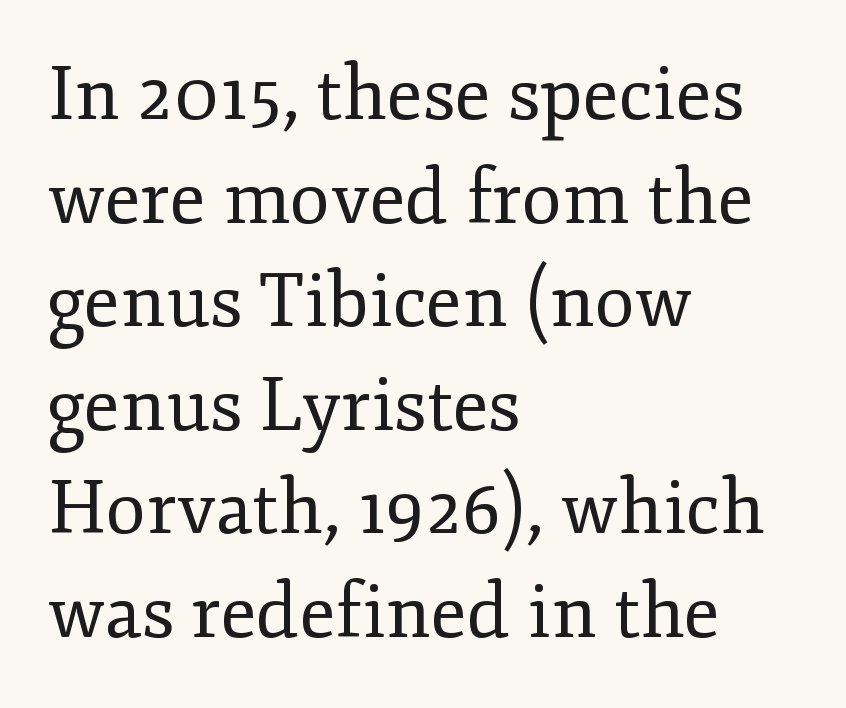
The image shows 74 px regular-weight serif type, upright; set left-aligned, normal line spacing (1.4x), normal letter spacing, not underlined; low stroke contrast and a small x-height.
